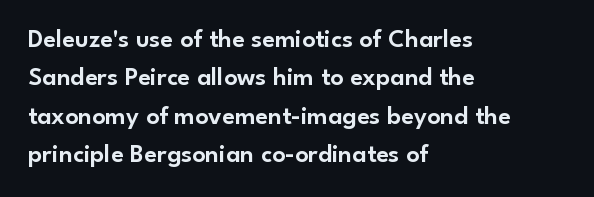
Q: Is the text italic (slanted)? A: No, it is upright.
Q: Is the text underlined? A: No.
Q: How is the paragraph aligned? A: Left-aligned.
Q: Is the spacing between letters normal or unusually wide? A: Normal.
Q: Is the spacing between lines tight, normal or loose? A: Normal.
